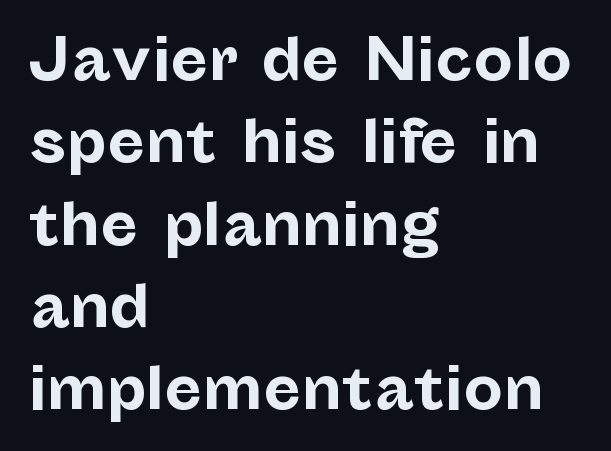
{"serif": "no", "italic": "no", "bold": "yes", "weight": "bold", "width": "normal", "stroke_contrast": "low", "x_height": "medium", "monospaced": "no", "underline": "no", "align": "left", "line_spacing": "normal", "line_spacing_ratio": 1.47, "letter_spacing": "normal", "letter_spacing_em": 0.0, "glyph_px": 56}
